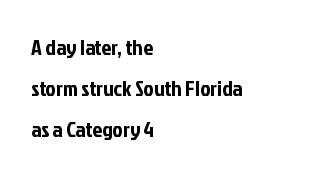
Q: Is the text italic (slanted)? A: No, it is upright.
Q: Is the text underlined? A: No.
Q: How is the paragraph aligned? A: Left-aligned.
Q: Is the spacing between letters normal or unusually wide? A: Normal.
